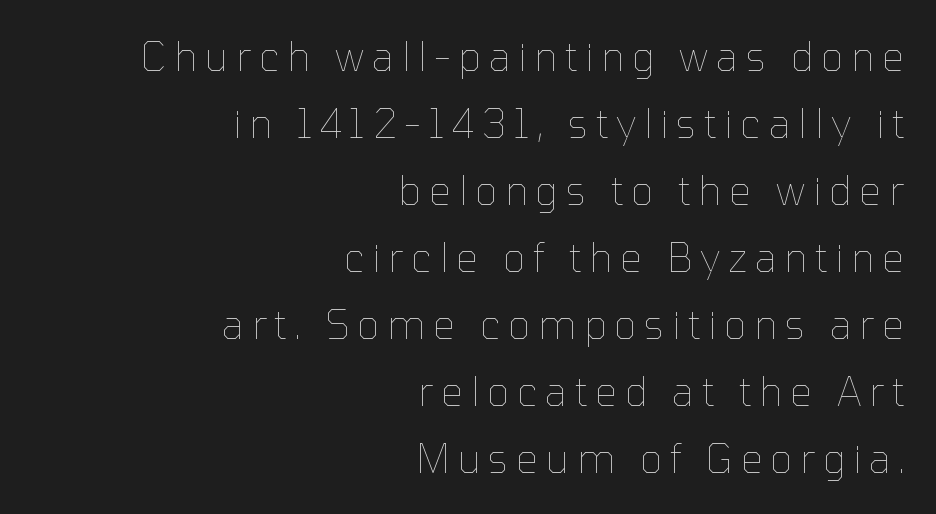
The characters are drawn with everyday or finer stroke widths. Notice how the passage keeps a crisp vertical edge on the right only. No italicization has been applied; the sample stays upright. Unmarked baselines from the first word to the last.
